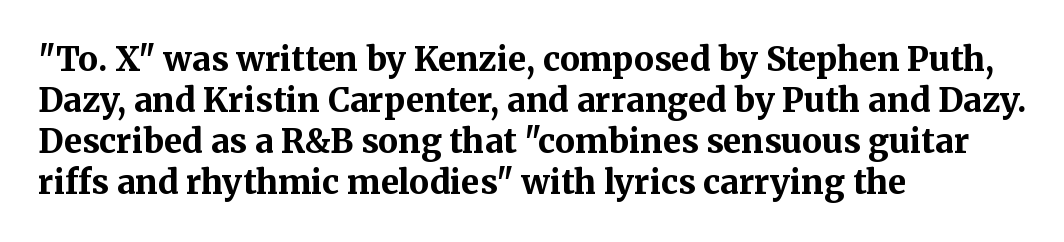
Q: Is the text bold? A: Yes.
Q: Is the text italic (slanted)? A: No, it is upright.
Q: Is the typeface a serif or a sans-serif typeface? A: Serif.
Q: Is the text underlined? A: No.
Q: How is the paragraph aligned? A: Left-aligned.
Q: Is the spacing between letters normal or unusually wide? A: Normal.
Q: Width (condensed, normal, or wide)? A: Normal.
Q: Stroke contrast? A: Medium.
Q: x-height? A: Medium.
Q: Monospaced? A: No.
